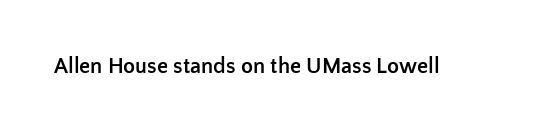
Q: Is the text bold? A: Yes.
Q: Is the text italic (slanted)? A: No, it is upright.
Q: Is the text underlined? A: No.
Q: Is the spacing between letters normal or unusually wide? A: Normal.
